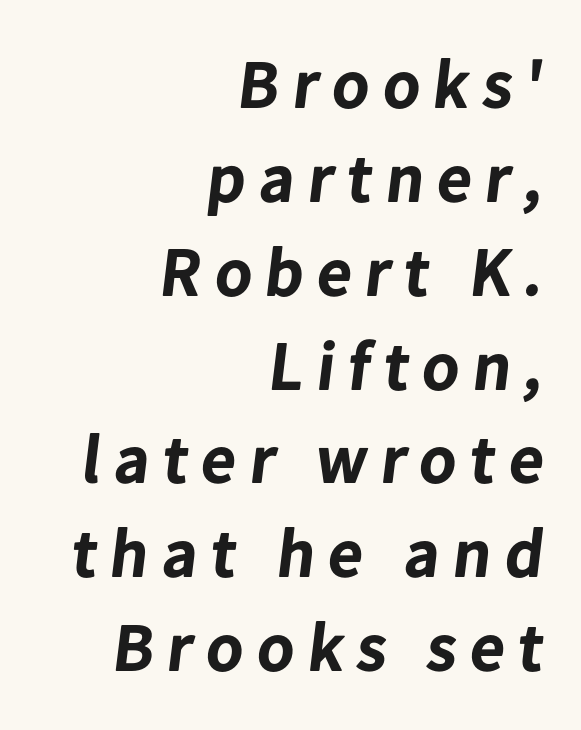
A typesetter would call this proportional, since set widths differ per character. Is the block centered? No — it sits flush against the right margin. Line spacing here is normal. The passage shown is not underscored anywhere.
